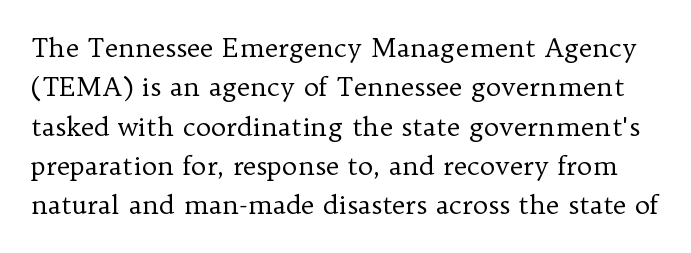
The image shows 26 px text type, upright; set normal line spacing (1.51x), normal letter spacing, not underlined.
